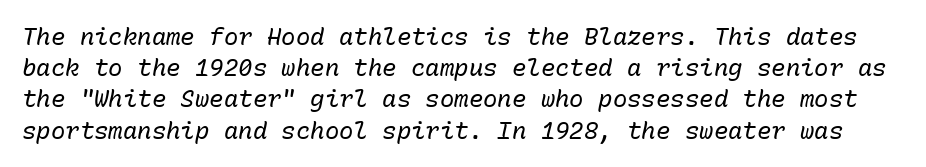
{"italic": "yes", "lean": "right", "slant_degrees": 10, "bold": "no", "underline": "no", "line_spacing": "normal", "line_spacing_ratio": 1.3, "letter_spacing": "normal", "letter_spacing_em": 0.0, "glyph_px": 24}
